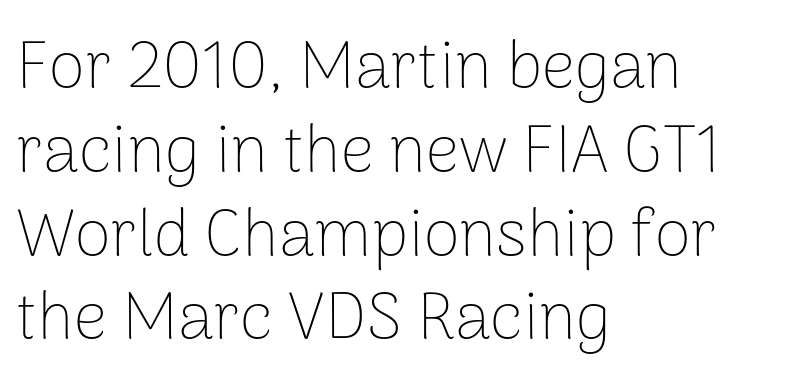
Q: Is the text bold? A: No.
Q: Is the text italic (slanted)? A: No, it is upright.
Q: Is the typeface a serif or a sans-serif typeface? A: Sans-serif.
Q: Is the text underlined? A: No.
Q: How is the paragraph aligned? A: Left-aligned.
Q: Is the spacing between letters normal or unusually wide? A: Normal.
Q: Is the spacing between lines tight, normal or loose? A: Normal.
Q: Width (condensed, normal, or wide)? A: Normal.
Q: Stroke contrast? A: Low.
Q: x-height? A: Medium.
Q: Monospaced? A: No.
